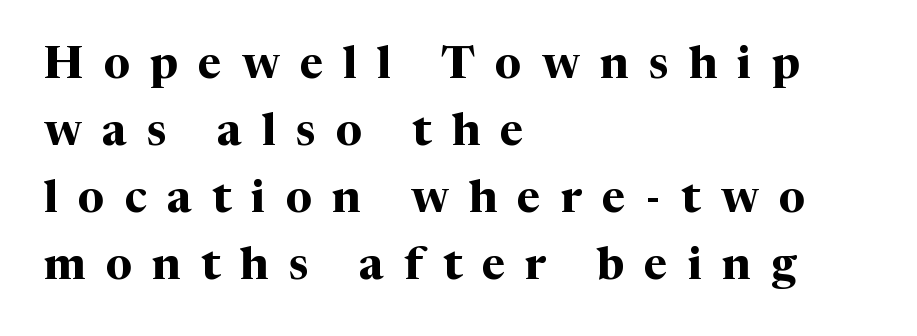
{"serif": "yes", "italic": "no", "bold": "yes", "weight": "bold", "width": "normal", "stroke_contrast": "medium", "x_height": "medium", "monospaced": "no", "underline": "no", "align": "left", "line_spacing": "normal", "line_spacing_ratio": 1.49, "letter_spacing": "wide", "letter_spacing_em": 0.45, "glyph_px": 45}
